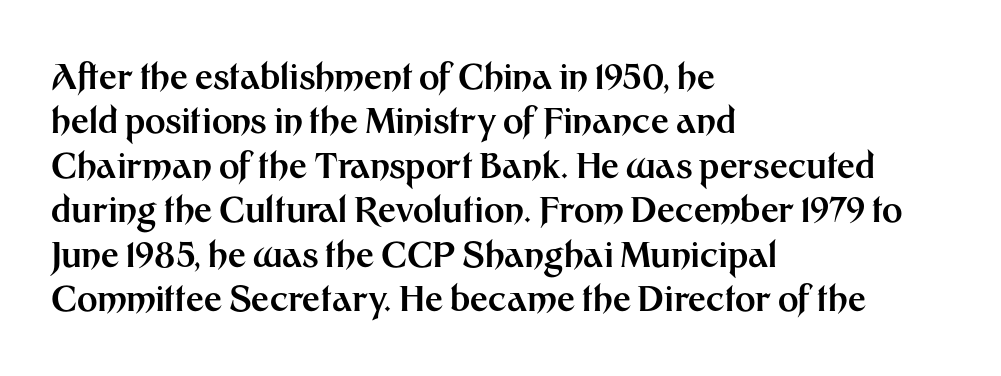
{"serif": "no", "italic": "no", "bold": "yes", "weight": "bold", "width": "normal", "stroke_contrast": "medium", "x_height": "medium", "monospaced": "no", "underline": "no", "align": "left", "line_spacing": "normal", "line_spacing_ratio": 1.27, "letter_spacing": "normal", "letter_spacing_em": 0.0, "glyph_px": 35}
